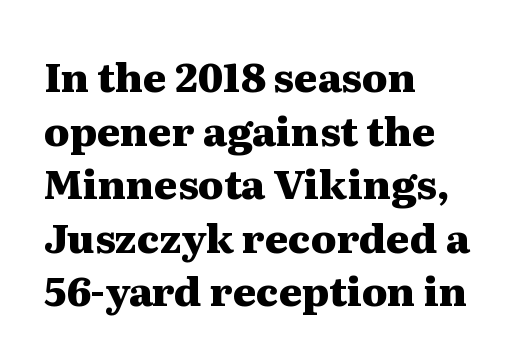
Q: Is the text bold? A: Yes.
Q: Is the text italic (slanted)? A: No, it is upright.
Q: Is the typeface a serif or a sans-serif typeface? A: Serif.
Q: Is the text underlined? A: No.
Q: How is the paragraph aligned? A: Left-aligned.
Q: Is the spacing between letters normal or unusually wide? A: Normal.
Q: Is the spacing between lines tight, normal or loose? A: Normal.
Q: Width (condensed, normal, or wide)? A: Wide.
Q: Stroke contrast? A: Medium.
Q: x-height? A: Medium.
Q: Monospaced? A: No.
